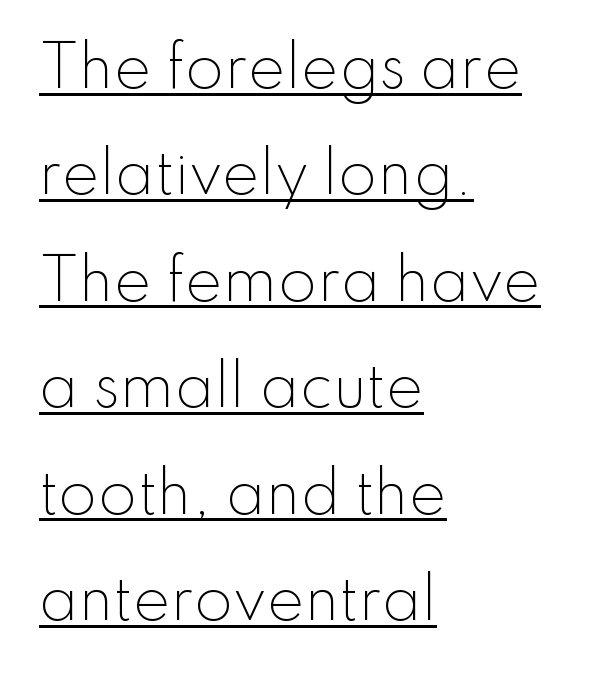
The image shows 56 px light sans-serif type, upright; set left-aligned, loose line spacing (1.9x), normal letter spacing, underlined; low stroke contrast and a small x-height.
